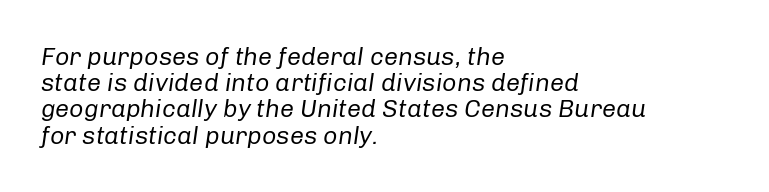
Q: Is the text bold? A: No.
Q: Is the text italic (slanted)? A: Yes, it leans right by about 8 degrees.
Q: Is the text underlined? A: No.
Q: How is the paragraph aligned? A: Left-aligned.
Q: Is the spacing between letters normal or unusually wide? A: Normal.
Q: Is the spacing between lines tight, normal or loose? A: Tight.
